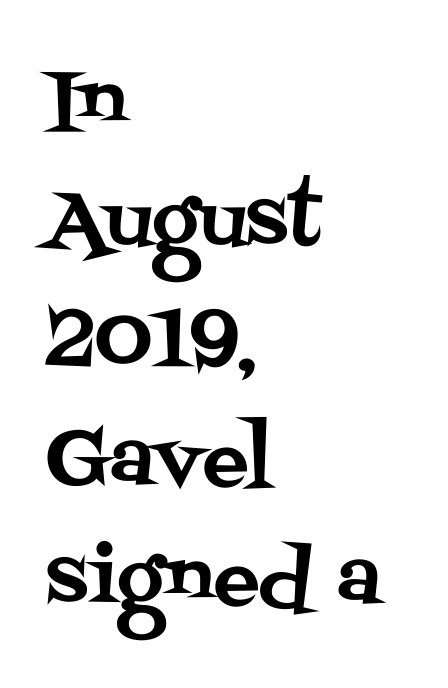
Q: Is the text italic (slanted)? A: No, it is upright.
Q: Is the typeface a serif or a sans-serif typeface? A: Serif.
Q: Is the text underlined? A: No.
Q: How is the paragraph aligned? A: Left-aligned.
Q: Is the spacing between letters normal or unusually wide? A: Normal.
Q: Is the spacing between lines tight, normal or loose? A: Normal.
Q: Width (condensed, normal, or wide)? A: Normal.
Q: Stroke contrast? A: Medium.
Q: x-height? A: Large.
Q: Monospaced? A: No.
